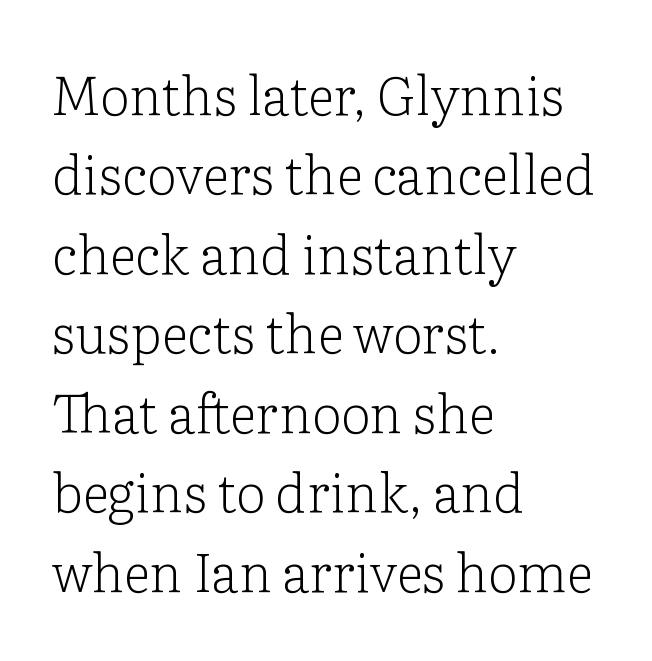
Note the varied advance widths — an 'i' is clearly narrower than an 'm'. Ordinary non-slanted type is in use. The vertical gap from one line to the next is medium. Lines of text with bare space underneath. If you drew a ruler down the left edge, every line would touch it.
